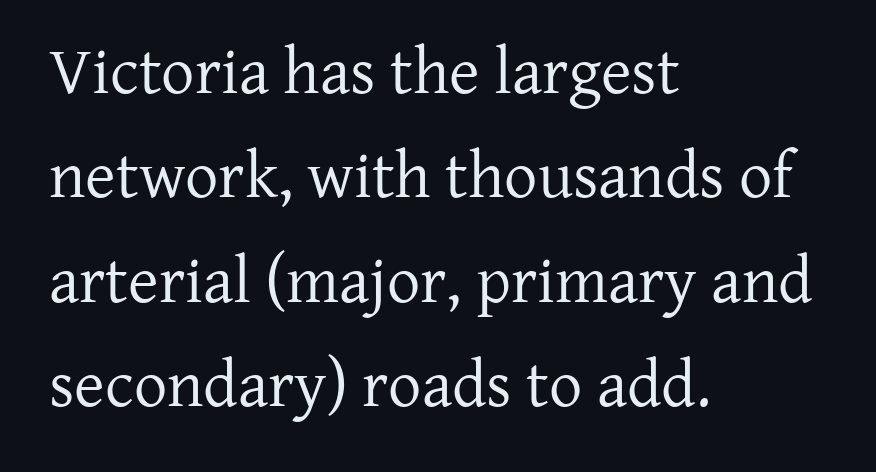
{"serif": "yes", "italic": "no", "bold": "no", "weight": "regular", "width": "normal", "stroke_contrast": "low", "x_height": "medium", "monospaced": "no", "underline": "no", "align": "left", "line_spacing": "normal", "line_spacing_ratio": 1.58, "letter_spacing": "normal", "letter_spacing_em": 0.0, "glyph_px": 66}
